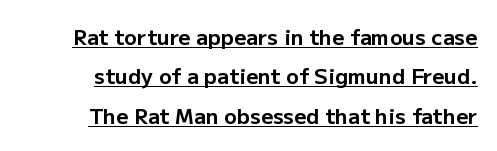
The image shows 21 px bold type, upright; set right-aligned, line spacing 1.88x, normal letter spacing, underlined.
